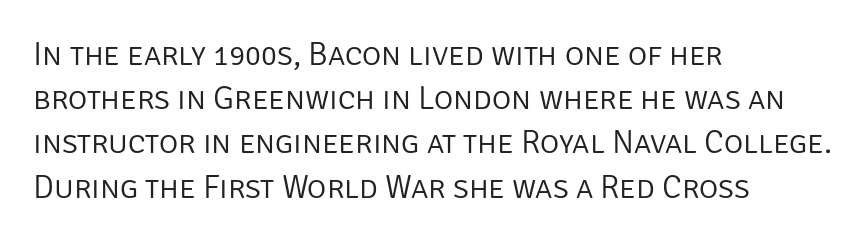
Think of a printed novel: that variable character pitch is what you see here. Font category for this specimen: sans-serif. The rag falls on the right side of this text block. The font's upright variant was chosen for this text. This sample uses plain, unmodified letter spacing.
